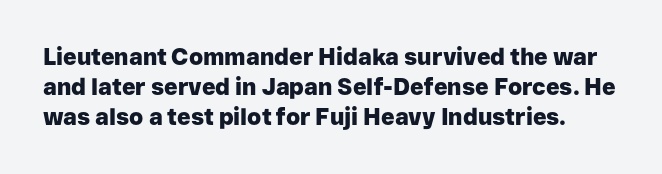
Look at the tracking — it's just the regular setting, nothing added. Each new line begins a customary step beneath the previous one. The glyphs are unaccompanied by any horizontal stroke below them. The passage shown is emphatically bold.
